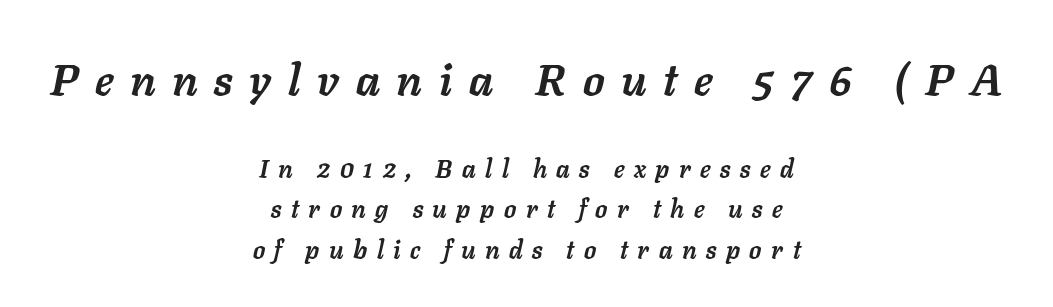
{"italic": "yes", "lean": "right", "slant_degrees": 11, "bold": "yes", "weight": "semibold", "width": "normal", "stroke_contrast": "low", "x_height": "medium", "monospaced": "no", "underline": "no", "align": "center", "line_spacing": "normal", "line_spacing_ratio": 1.61, "letter_spacing": "wide", "letter_spacing_em": 0.38, "larger_block": "first", "size_ratio": 1.76, "glyph_px": 44}
